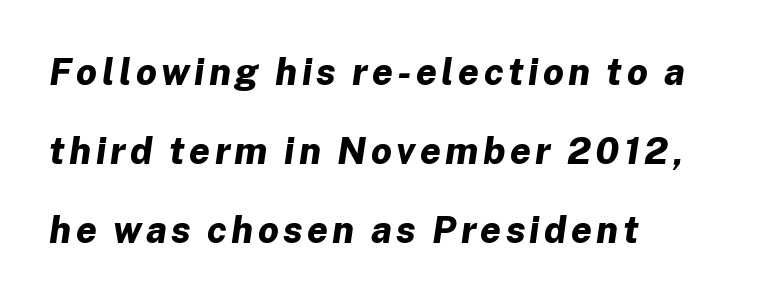
A full-strength bold gives these letters their thick strokes. Horizontal alignment here is leftward, the default for most running prose. Proportional: the letters do not fall into vertical columns. The area under the type is left untouched. A typesetter would call this leading open, well beyond the default.
